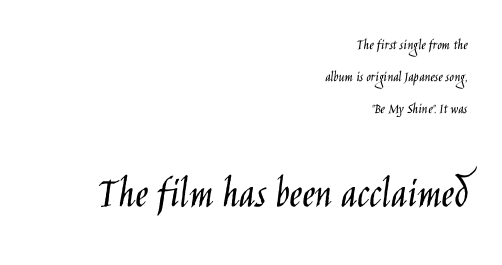
The image shows 44 px light, condensed sans-serif type; set right-aligned, loose line spacing (2.14x), normal letter spacing, not underlined; the second (bottom) block is 2.93x larger; low stroke contrast and a large x-height.
